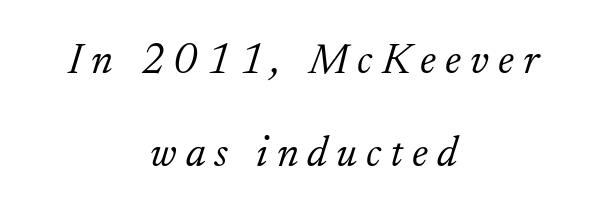
The image shows 43 px light serif type, italic (leaning right); set centered, loose line spacing (2.17x), unusually wide letter spacing (+0.21 em), not underlined; low stroke contrast and a small x-height.
